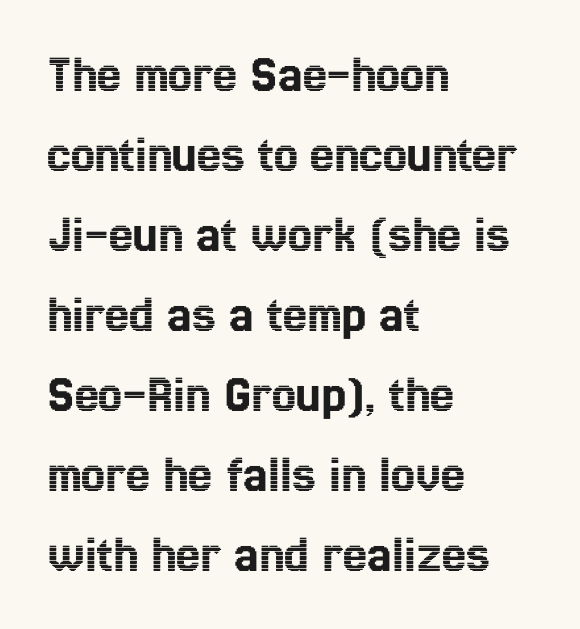
Q: Is the text italic (slanted)? A: No, it is upright.
Q: Is the text underlined? A: No.
Q: How is the paragraph aligned? A: Left-aligned.
Q: Is the spacing between letters normal or unusually wide? A: Normal.
Q: Is the spacing between lines tight, normal or loose? A: Normal.
Q: Width (condensed, normal, or wide)? A: Condensed.
Q: x-height? A: Medium.
Q: Monospaced? A: No.
